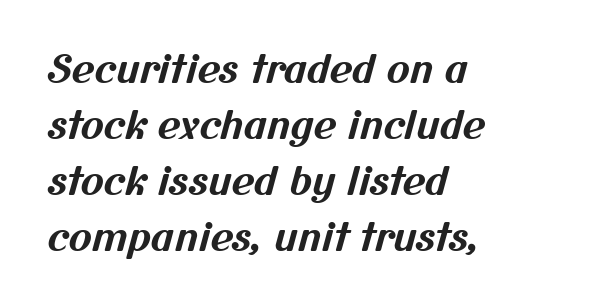
Q: Is the text bold? A: Yes.
Q: Is the typeface a serif or a sans-serif typeface? A: Sans-serif.
Q: Is the text underlined? A: No.
Q: How is the paragraph aligned? A: Left-aligned.
Q: Is the spacing between letters normal or unusually wide? A: Normal.
Q: Is the spacing between lines tight, normal or loose? A: Normal.
Q: Width (condensed, normal, or wide)? A: Normal.
Q: Stroke contrast? A: Medium.
Q: x-height? A: Medium.
Q: Monospaced? A: No.
